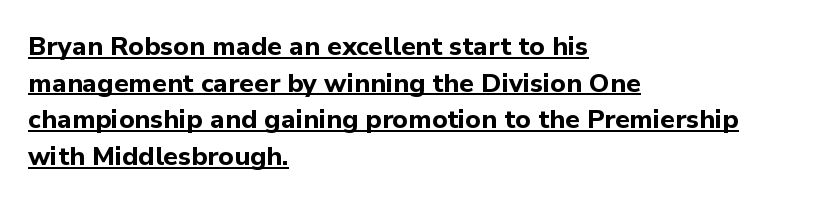
Q: Is the text bold? A: Yes.
Q: Is the text italic (slanted)? A: No, it is upright.
Q: Is the text underlined? A: Yes.
Q: How is the paragraph aligned? A: Left-aligned.
Q: Is the spacing between letters normal or unusually wide? A: Normal.
Q: Is the spacing between lines tight, normal or loose? A: Normal.
